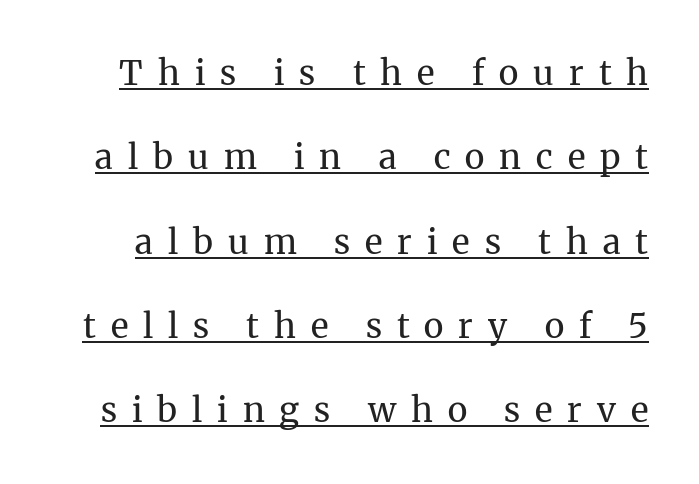
{"serif": "yes", "italic": "no", "bold": "no", "weight": "regular", "width": "normal", "stroke_contrast": "medium", "x_height": "medium", "monospaced": "no", "underline": "yes", "line_spacing": "loose", "line_spacing_ratio": 2.48, "letter_spacing": "wide", "letter_spacing_em": 0.44, "glyph_px": 34}
